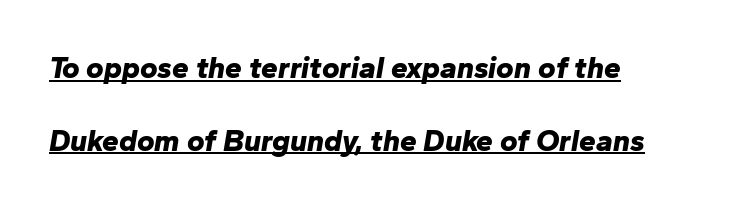
{"italic": "yes", "lean": "right", "slant_degrees": 10, "bold": "yes", "weight": "bold", "width": "normal", "stroke_contrast": "low", "x_height": "medium", "monospaced": "no", "underline": "yes", "align": "left", "line_spacing": "loose", "line_spacing_ratio": 2.42, "letter_spacing": "normal", "letter_spacing_em": 0.0, "glyph_px": 30}
